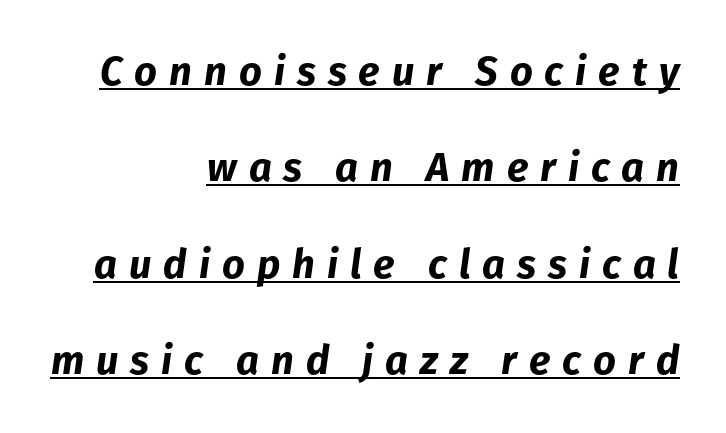
The image shows 40 px bold type, italic (leaning right); set right-aligned, loose line spacing (2.41x), unusually wide letter spacing (+0.3 em), underlined; low stroke contrast and a medium x-height.
